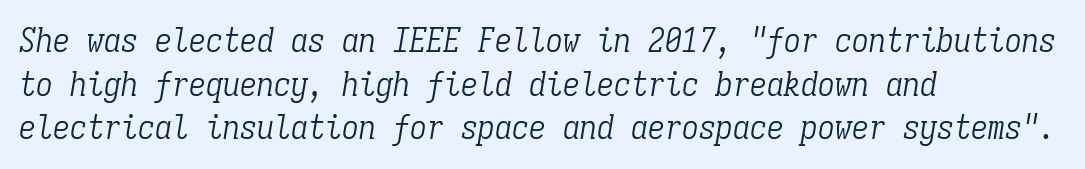
Vertically, the passage feels balanced, rows spaced as you'd expect. Every row of glyphs begins at an identical x-position on the left. Is this a fixed-width face? Yes — each glyph sits in an identical cell. Decoration check: the copy has no underline.
